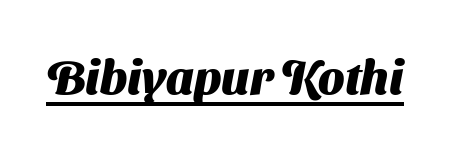
The image shows 47 px heavy sans-serif type; set normal letter spacing, underlined; medium stroke contrast and a medium x-height.
